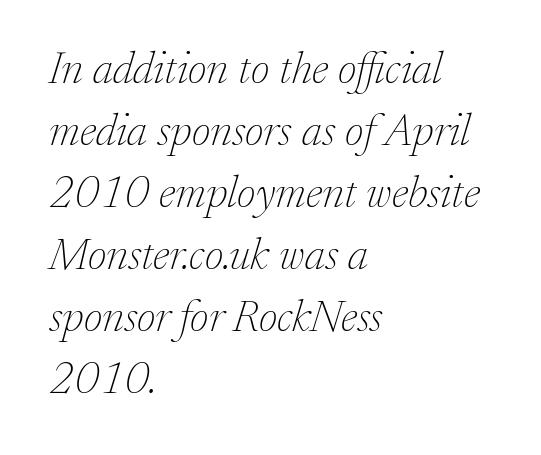
Observe the lean: these are italic letterforms. Honestly, there is no underline to notice here at all. Look at the tracking — it's just the regular setting, nothing added. A typesetter would call this proportional, since set widths differ per character.
